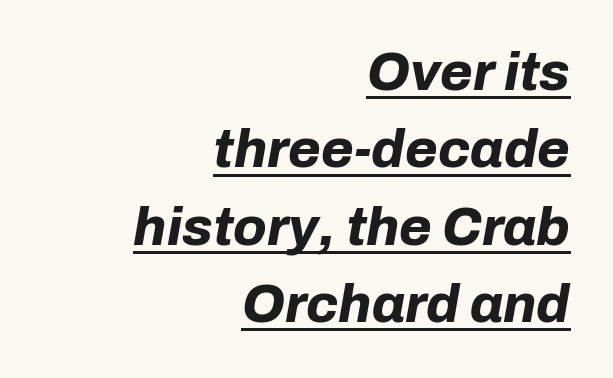
The image shows 53 px bold type, italic (leaning right); set right-aligned, normal line spacing (1.46x), normal letter spacing, underlined; low stroke contrast and a medium x-height.
